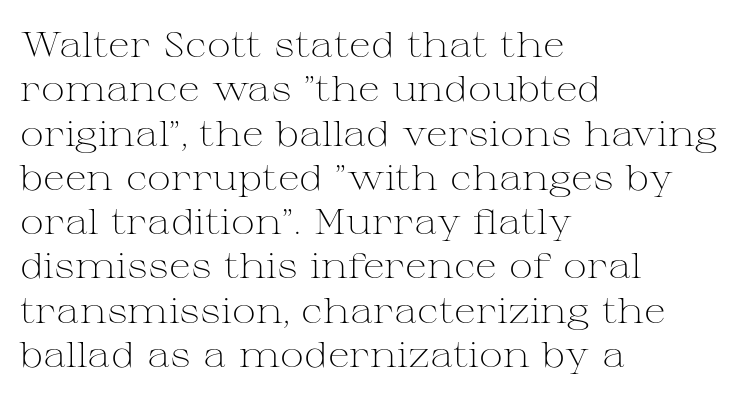
A bare baseline throughout the passage. The strokes carry an ordinary text weight at most. Proportional: the letters do not fall into vertical columns. Layout note: lines flush left. Nothing unusual about the tracking: characters are spaced as the font intends. Every character sits straight up, as roman type does.
